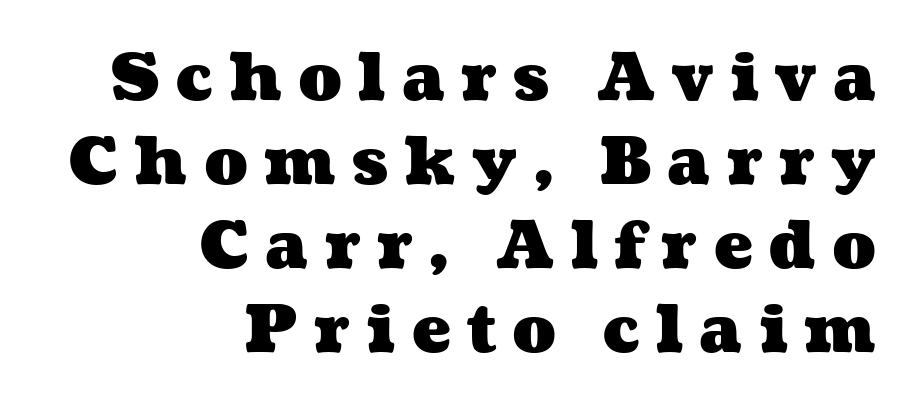
The image shows 65 px heavy, wide type; set right-aligned, normal line spacing (1.29x), unusually wide letter spacing (+0.25 em), not underlined; medium stroke contrast and a medium x-height.
